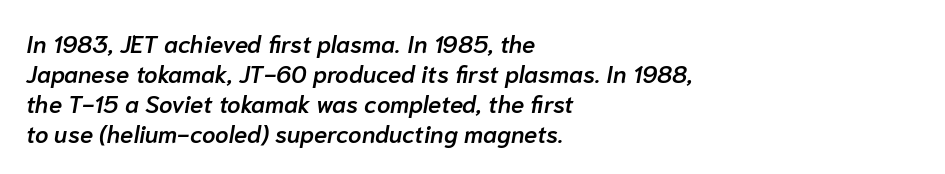
The image shows 24 px text type, italic (leaning right); set left-aligned, normal line spacing (1.25x), normal letter spacing, not underlined.
